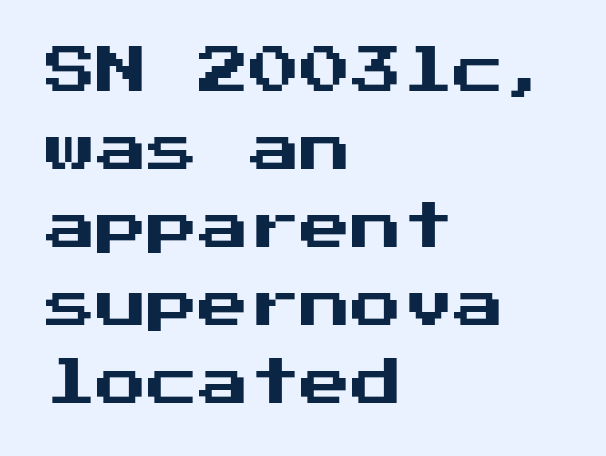
Q: Is the text italic (slanted)? A: No, it is upright.
Q: Is the typeface a serif or a sans-serif typeface? A: Sans-serif.
Q: Is the text underlined? A: No.
Q: How is the paragraph aligned? A: Left-aligned.
Q: Is the spacing between letters normal or unusually wide? A: Normal.
Q: Is the spacing between lines tight, normal or loose? A: Normal.
Q: Width (condensed, normal, or wide)? A: Normal.
Q: Stroke contrast? A: Medium.
Q: x-height? A: Medium.
